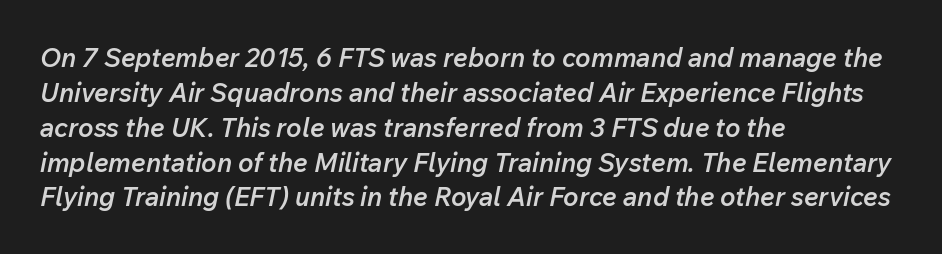
Q: Is the text bold? A: Semi-bold.
Q: Is the text italic (slanted)? A: Yes, it leans right by about 12 degrees.
Q: Is the text underlined? A: No.
Q: How is the paragraph aligned? A: Left-aligned.
Q: Is the spacing between letters normal or unusually wide? A: Normal.
Q: Is the spacing between lines tight, normal or loose? A: Normal.
